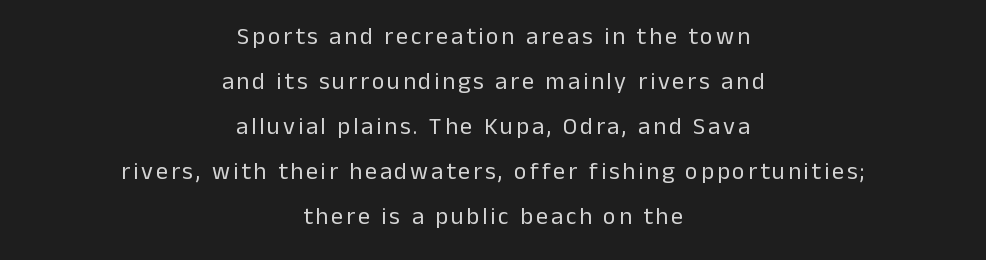
The image shows 24 px text type, upright; set centered, line spacing 1.88x, not underlined.
